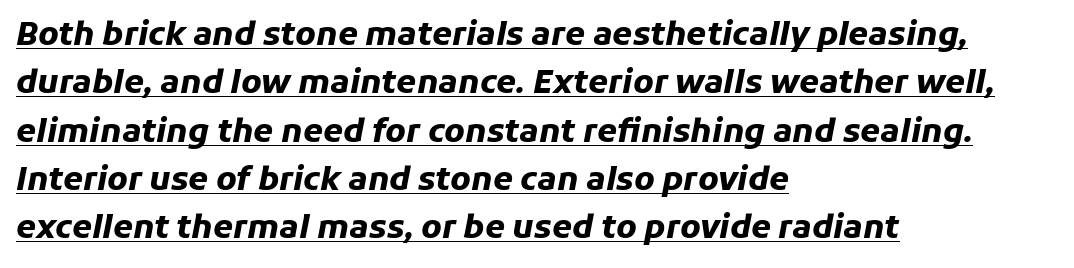
The image shows 32 px heavy type, italic (leaning right); set left-aligned, normal line spacing (1.51x), normal letter spacing, underlined; low stroke contrast and a medium x-height.
